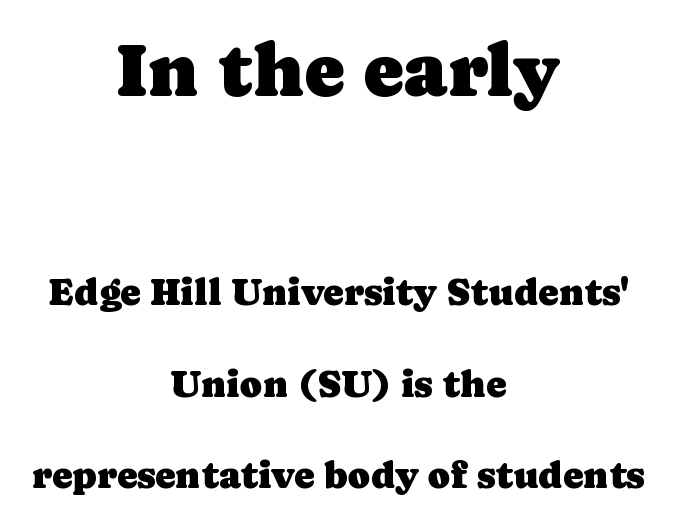
Q: Is the text italic (slanted)? A: No, it is upright.
Q: Is the typeface a serif or a sans-serif typeface? A: Serif.
Q: Is the text underlined? A: No.
Q: How is the paragraph aligned? A: Centered.
Q: Is the spacing between letters normal or unusually wide? A: Normal.
Q: Is the spacing between lines tight, normal or loose? A: Loose.
Q: Which block of text is set in a larger size, the first (top) or the second (bottom)? A: The first (top) one.
Q: Width (condensed, normal, or wide)? A: Normal.
Q: Stroke contrast? A: Low.
Q: x-height? A: Medium.
Q: Monospaced? A: No.
